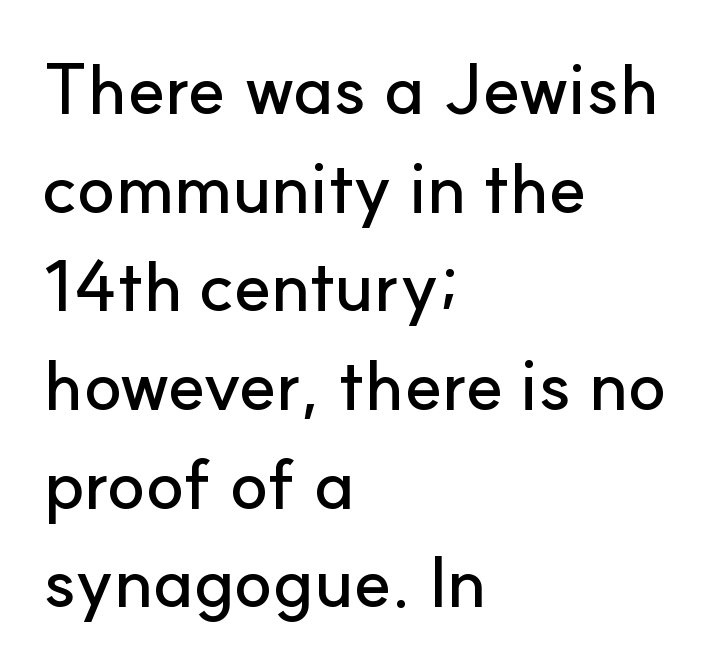
Q: Is the text italic (slanted)? A: No, it is upright.
Q: Is the typeface a serif or a sans-serif typeface? A: Sans-serif.
Q: Is the text underlined? A: No.
Q: How is the paragraph aligned? A: Left-aligned.
Q: Is the spacing between letters normal or unusually wide? A: Normal.
Q: Is the spacing between lines tight, normal or loose? A: Normal.
Q: Width (condensed, normal, or wide)? A: Normal.
Q: Stroke contrast? A: Low.
Q: x-height? A: Small.
Q: Monospaced? A: No.
